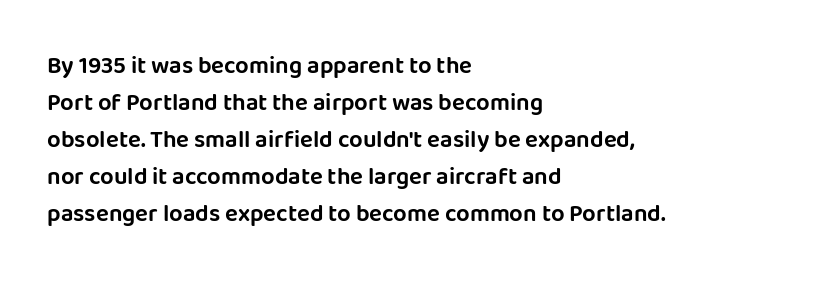
This is roman type, the default non-slanted kind. The lines in this sample share a left origin and differ only in where they stop. Glance below the letters and you will spot only blank space. The line-height multiplier appears to be the usual default. No extra tracking has been applied to these lines.
